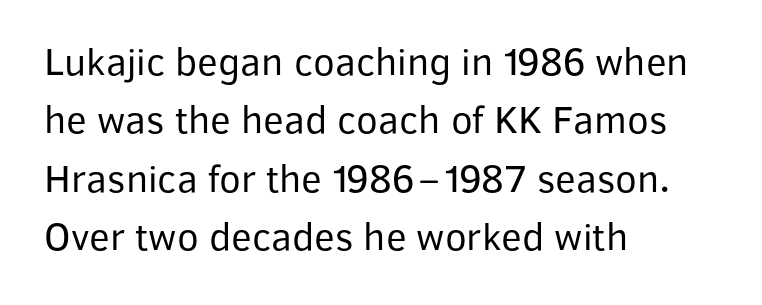
The space between consecutive lines is moderate. The face used here is a sans, in the tradition of grotesques and geometrics. The gap between lines stays unmarked. Teacher's note: observe the even left margin — that is flush-left alignment. Posture: vertical. This sample has the flowing, uneven cadence of proportional lettering.
